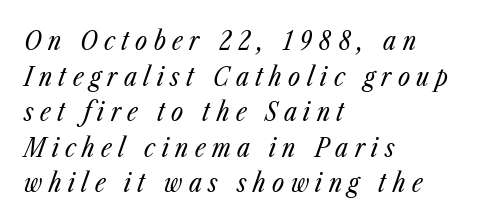
The image shows 26 px text type, italic (leaning right); set left-aligned, normal line spacing (1.37x), unusually wide letter spacing (+0.25 em), not underlined.
